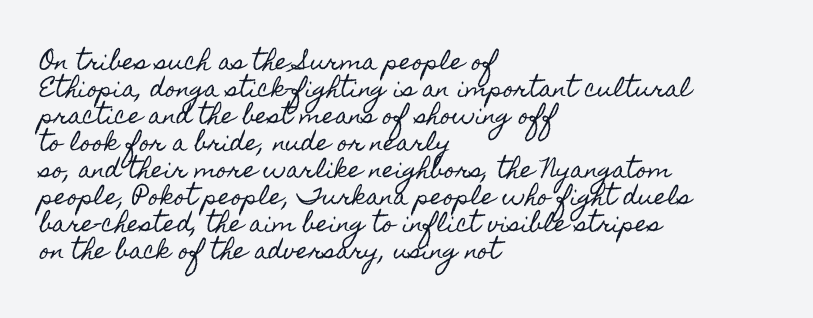
The horizontal fit of the characters is conventional and even. The typesetter chose a ragged-right arrangement here. The specimen omits any rule beneath the text block's lines.
